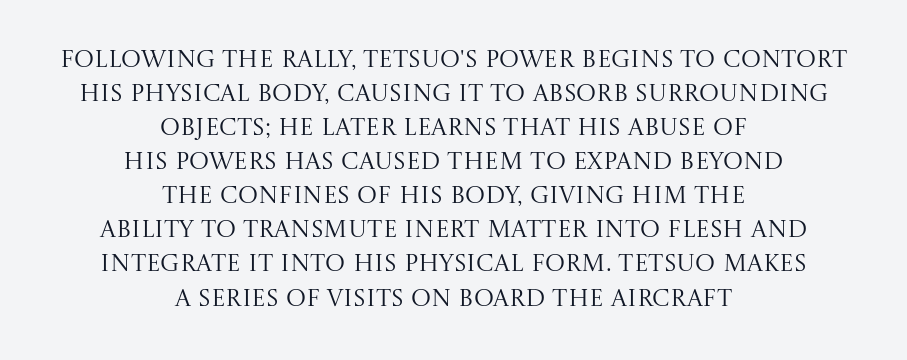
{"italic": "no", "bold": "no", "underline": "no", "align": "center", "line_spacing": "normal", "line_spacing_ratio": 1.42, "letter_spacing": "normal", "letter_spacing_em": 0.0, "glyph_px": 24}
